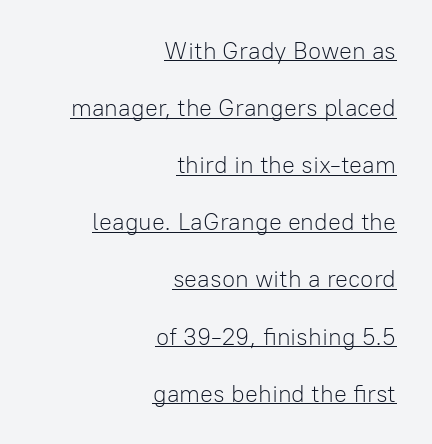
The image shows 24 px text type, upright; set right-aligned, loose line spacing (2.38x), normal letter spacing, underlined.
